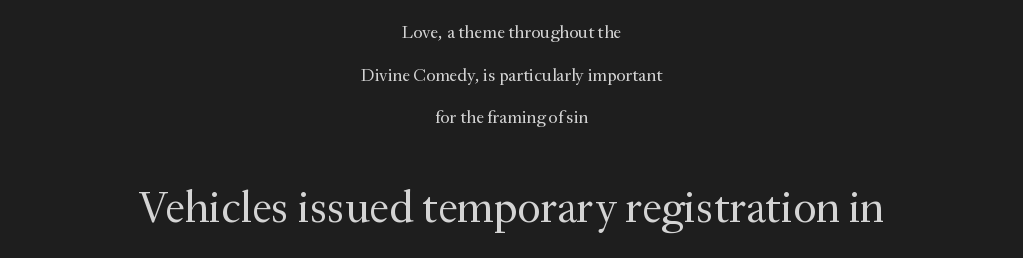
Vertical spacing — loose. Looks like regular typesetting: each glyph gets only the width it needs. The rag falls on both sides of this text block equally. Standard letterfit; no display-style spreading of the glyphs.
